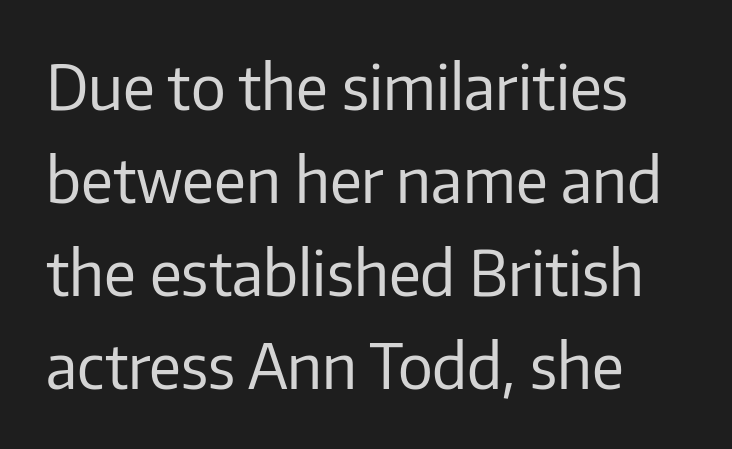
The image shows 62 px regular-weight sans-serif type, upright; set normal line spacing (1.5x), normal letter spacing, not underlined; low stroke contrast and a medium x-height.
